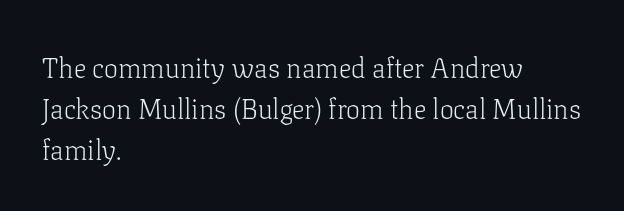
Q: Is the text bold? A: No.
Q: Is the text italic (slanted)? A: No, it is upright.
Q: Is the typeface a serif or a sans-serif typeface? A: Serif.
Q: Is the text underlined? A: No.
Q: How is the paragraph aligned? A: Left-aligned.
Q: Is the spacing between letters normal or unusually wide? A: Normal.
Q: Is the spacing between lines tight, normal or loose? A: Normal.
Q: Width (condensed, normal, or wide)? A: Normal.
Q: Stroke contrast? A: Low.
Q: x-height? A: Medium.
Q: Monospaced? A: No.
